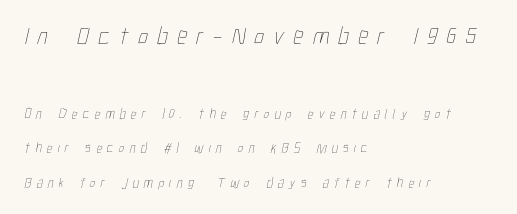
The image shows 25 px text type; set left-aligned, loose line spacing (2.47x), unusually wide letter spacing (+0.37 em), not underlined; the first (top) block is 1.79x larger.
